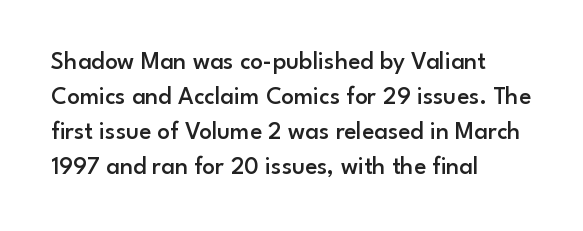
Q: Is the text bold? A: Semi-bold.
Q: Is the text italic (slanted)? A: No, it is upright.
Q: Is the text underlined? A: No.
Q: How is the paragraph aligned? A: Left-aligned.
Q: Is the spacing between letters normal or unusually wide? A: Normal.
Q: Is the spacing between lines tight, normal or loose? A: Normal.
